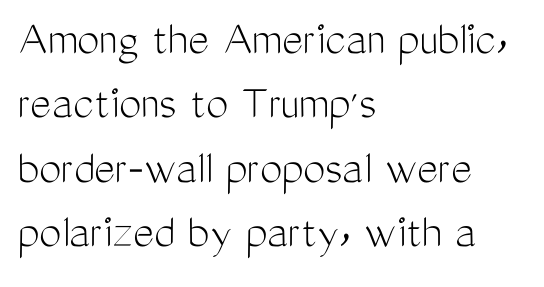
A typesetter would call this zero additional tracking. Plain, unruled lines of type. Type style note: lacks serifs. The designer left line spacing at the default. Looks like regular typesetting: each glyph gets only the width it needs. Vertical strokes here are truly vertical.
